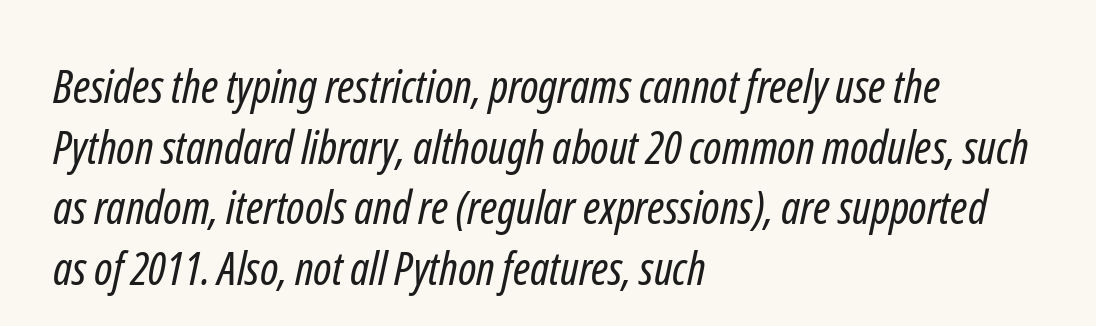
The image shows 46 px regular-weight, condensed sans-serif type; set left-aligned, normal line spacing (1.32x), normal letter spacing, not underlined; low stroke contrast and a medium x-height.
